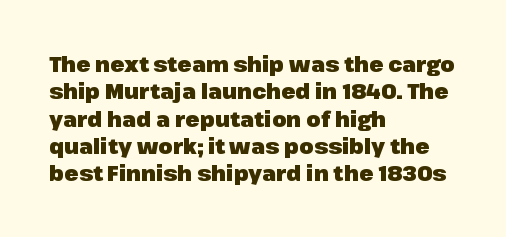
The image shows 21 px bold type, upright; set left-aligned, normal line spacing (1.3x), normal letter spacing, not underlined.
